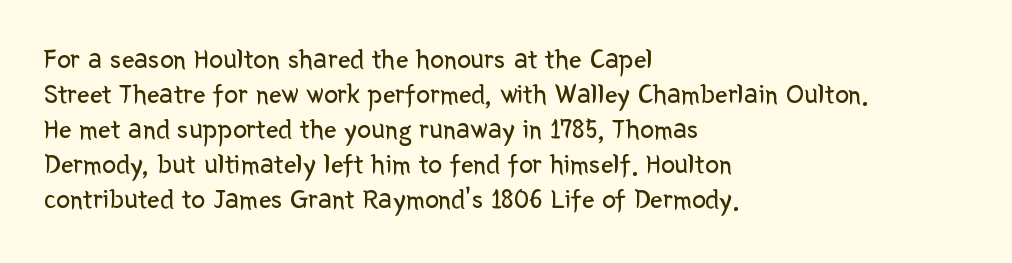
The image shows 28 px regular-weight sans-serif type, upright; set left-aligned, normal line spacing (1.25x), normal letter spacing, not underlined; low stroke contrast and a medium x-height.
